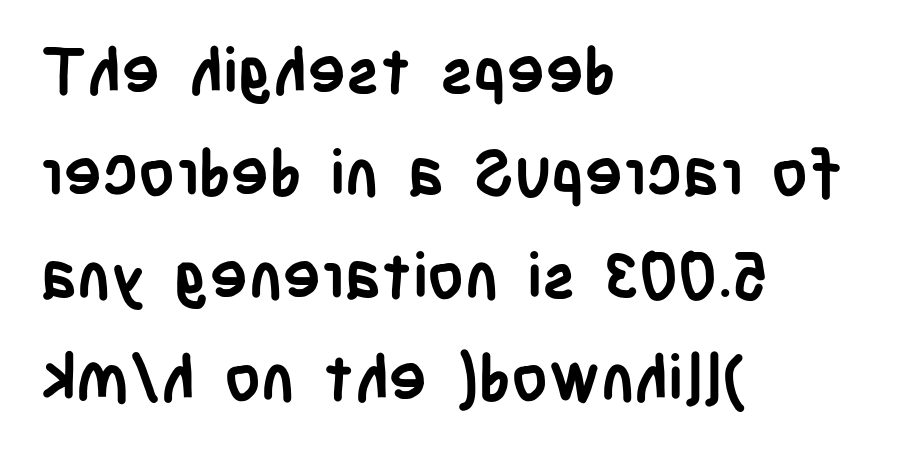
{"serif": "no", "italic": "no", "bold": "yes", "weight": "semibold", "width": "condensed", "stroke_contrast": "low", "x_height": "large", "monospaced": "no", "underline": "no", "align": "left", "line_spacing": "normal", "line_spacing_ratio": 1.6, "letter_spacing": "normal", "letter_spacing_em": 0.0, "glyph_px": 64}
